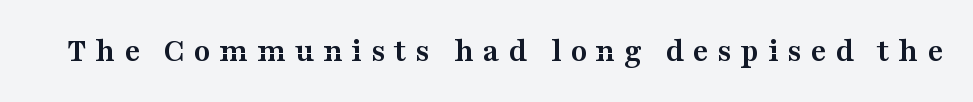
The glyphs are unaccompanied by any horizontal stroke below them. In terms of weight, the rendering is a true, heavy bold. When letters stand straight like this, we call the style roman or upright. Display-style spreading of the glyphs; the letterfit is very open. Do the characters align in a grid? No, the font is proportional. The type family on display is of the serif kind.
